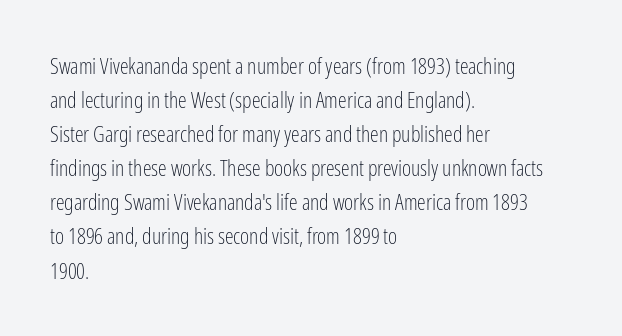
Caption: multi-line text, flush left, ragged right. Rendered with straight, roman letterforms. Beneath every word, the page is bare. Weight: not bold — regular or lighter. Nobody touched the tracking dial on this one. Vertically, the passage feels balanced, rows spaced as you'd expect.
